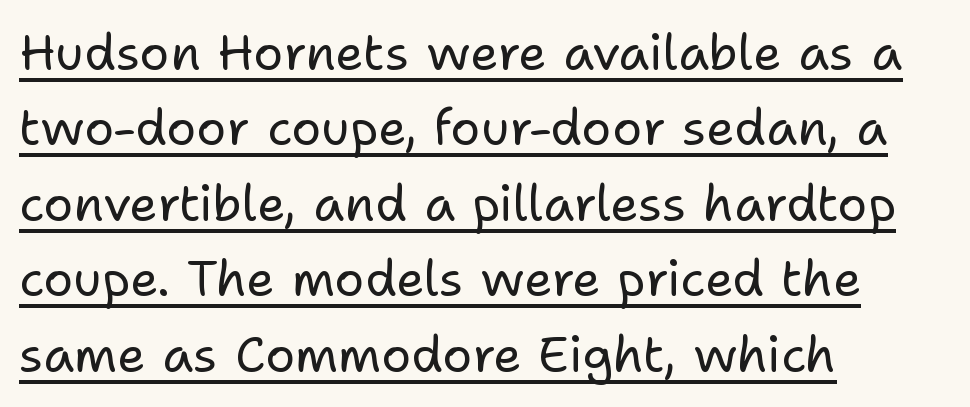
{"serif": "no", "italic": "no", "bold": "no", "weight": "regular", "width": "normal", "stroke_contrast": "low", "x_height": "medium", "monospaced": "no", "underline": "yes", "align": "left", "line_spacing": "normal", "line_spacing_ratio": 1.51, "letter_spacing": "normal", "letter_spacing_em": 0.0, "glyph_px": 50}
